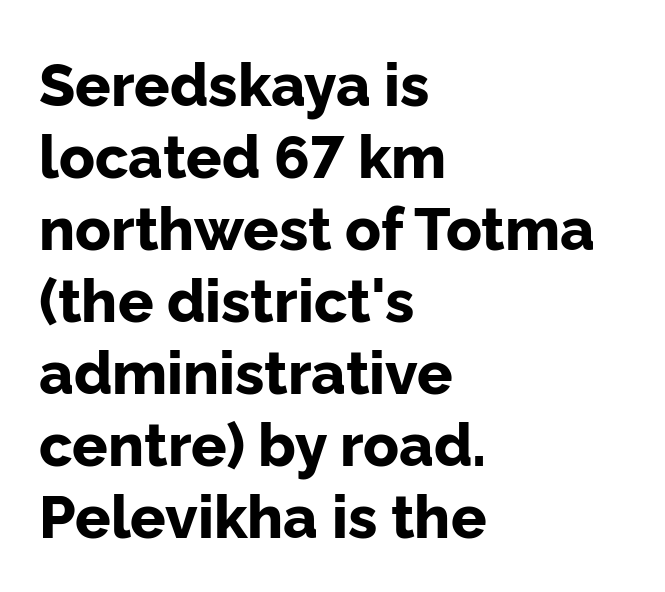
This rendering features lettering with no underline. Check where the strokes stop: nothing finishes them off — pure sans. Typesetter's note: full bold, strokes at maximum text heaviness. These lines are rendered in a variable-pitch font. Does extra space separate the letters? No, they use regular spacing.
